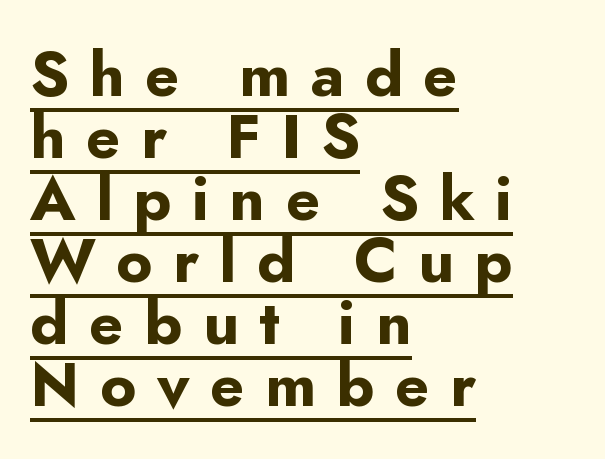
Q: Is the text bold? A: Yes.
Q: Is the text italic (slanted)? A: No, it is upright.
Q: Is the typeface a serif or a sans-serif typeface? A: Sans-serif.
Q: Is the text underlined? A: Yes.
Q: How is the paragraph aligned? A: Left-aligned.
Q: Is the spacing between letters normal or unusually wide? A: Unusually wide.
Q: Is the spacing between lines tight, normal or loose? A: Tight.
Q: Width (condensed, normal, or wide)? A: Normal.
Q: Stroke contrast? A: Low.
Q: x-height? A: Small.
Q: Monospaced? A: No.
